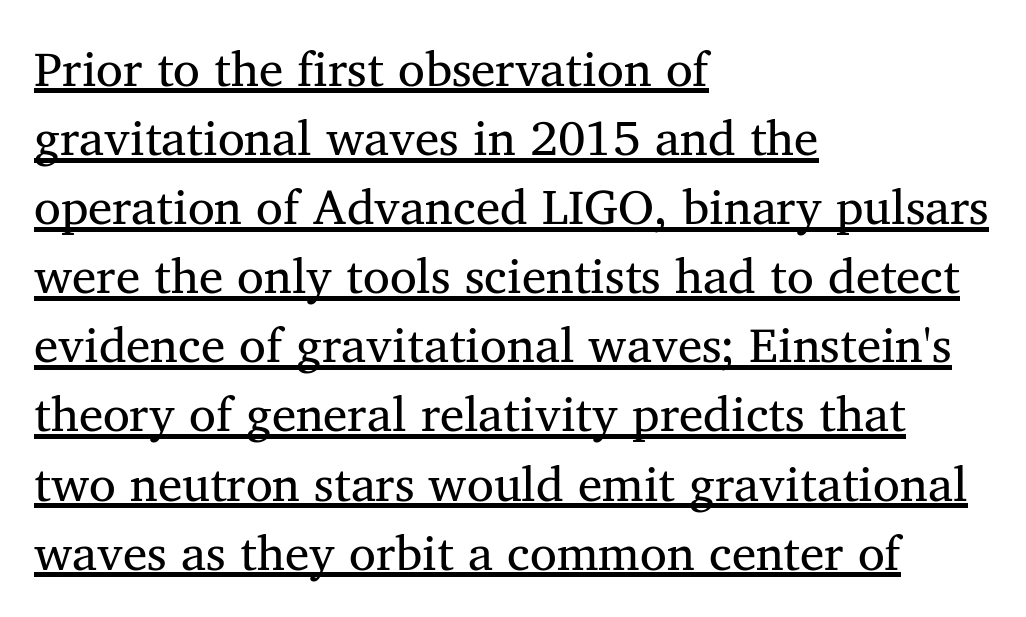
Q: Is the text bold? A: No.
Q: Is the text italic (slanted)? A: No, it is upright.
Q: Is the typeface a serif or a sans-serif typeface? A: Serif.
Q: Is the text underlined? A: Yes.
Q: How is the paragraph aligned? A: Left-aligned.
Q: Is the spacing between letters normal or unusually wide? A: Normal.
Q: Is the spacing between lines tight, normal or loose? A: Normal.
Q: Width (condensed, normal, or wide)? A: Normal.
Q: Stroke contrast? A: Medium.
Q: x-height? A: Medium.
Q: Monospaced? A: No.
